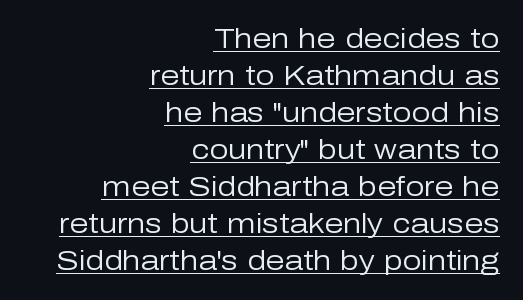
{"italic": "no", "bold": "no", "underline": "yes", "align": "right", "line_spacing": "normal", "line_spacing_ratio": 1.37, "letter_spacing": "normal", "letter_spacing_em": 0.0, "glyph_px": 27}
